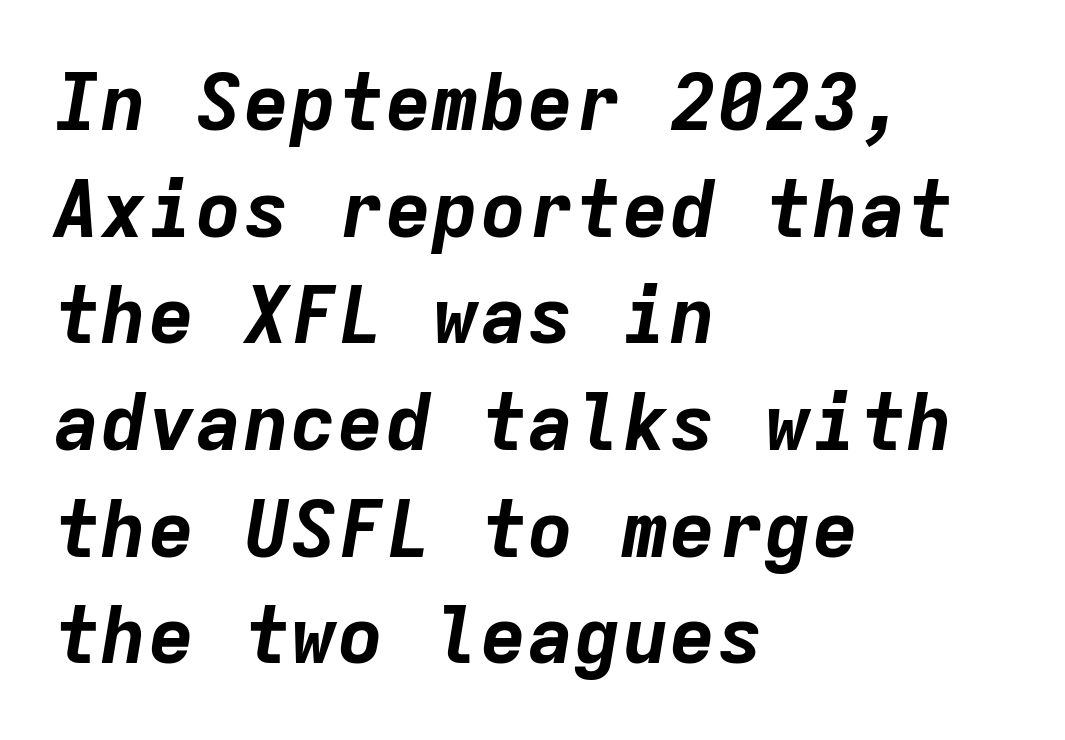
{"italic": "yes", "lean": "right", "slant_degrees": 9, "bold": "yes", "weight": "bold", "width": "normal", "stroke_contrast": "low", "x_height": "medium", "monospaced": "yes", "underline": "no", "align": "left", "line_spacing": "normal", "line_spacing_ratio": 1.35, "letter_spacing": "normal", "letter_spacing_em": 0.0, "glyph_px": 79}
